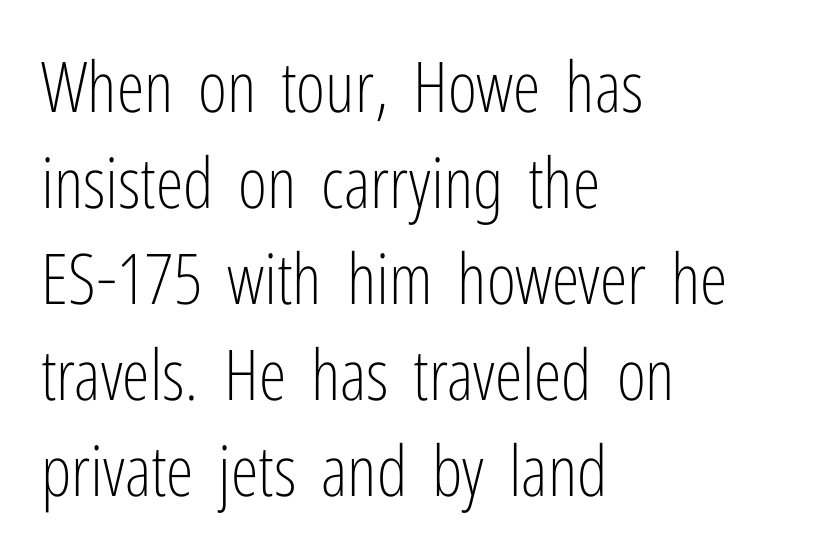
Rows of type keep a routine distance in the vertical direction. The font is comparable to plain body text, perhaps lighter. The letters sit at their default tracking, neither squeezed nor spread. Bare-footed words on every line. Style check: upright. The characters display no serif detailing; their extremities are plain.
